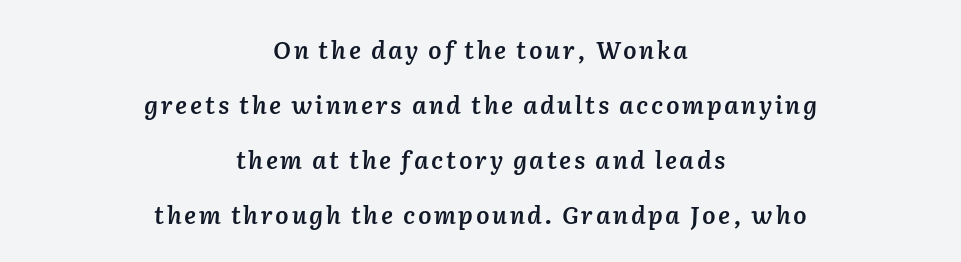
Q: Is the text bold? A: Semi-bold.
Q: Is the text italic (slanted)? A: Yes, it leans right by about 2 degrees.
Q: Is the text underlined? A: No.
Q: How is the paragraph aligned? A: Centered.
Q: Is the spacing between lines tight, normal or loose? A: Loose.
